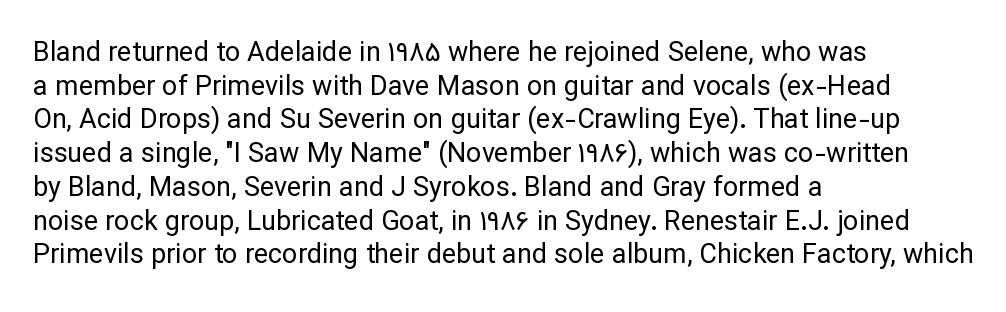
The image shows 27 px text type, upright; set left-aligned, normal line spacing (1.25x), normal letter spacing, not underlined.
